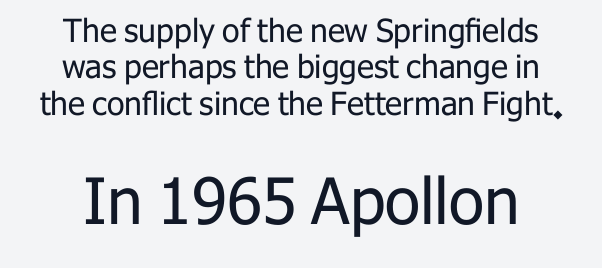
Q: Is the text bold? A: No.
Q: Is the text italic (slanted)? A: No, it is upright.
Q: Is the typeface a serif or a sans-serif typeface? A: Sans-serif.
Q: Is the text underlined? A: No.
Q: How is the paragraph aligned? A: Centered.
Q: Is the spacing between letters normal or unusually wide? A: Normal.
Q: Is the spacing between lines tight, normal or loose? A: Tight.
Q: Which block of text is set in a larger size, the first (top) or the second (bottom)? A: The second (bottom) one.
Q: Width (condensed, normal, or wide)? A: Normal.
Q: Stroke contrast? A: Low.
Q: x-height? A: Medium.
Q: Monospaced? A: No.
